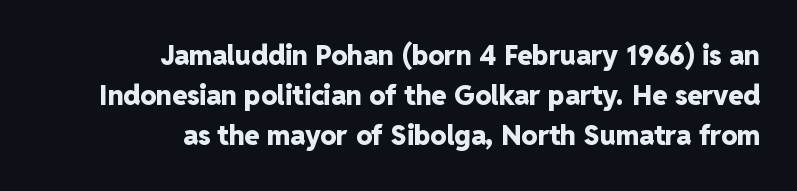
Q: Is the text bold? A: Yes.
Q: Is the text italic (slanted)? A: No, it is upright.
Q: Is the text underlined? A: No.
Q: How is the paragraph aligned? A: Right-aligned.
Q: Is the spacing between letters normal or unusually wide? A: Normal.
Q: Is the spacing between lines tight, normal or loose? A: Normal.
